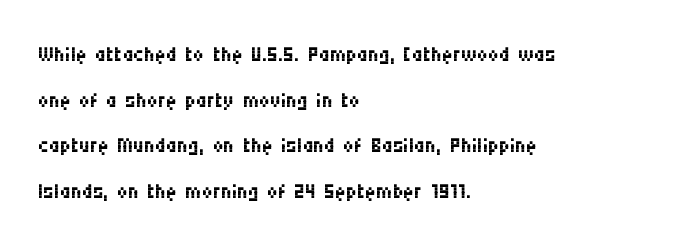
You could call the tracking neutral — neither tight nor loose. This rendering features lettering with no underline. To sum up the face: it is a sans, with no serifs. Stems and bowls with no extra thickness — not bold. The passage shown is typed in a proportional face where columns would drift. The letters stand upright; this is a roman face.
